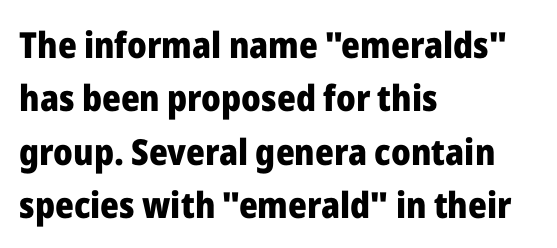
Caption: multi-line text, flush left, ragged right. Each letter keeps its own natural width here, so spacing adapts to shape. Leading: standard. Caption: standard tracking, unaltered. Emphasis by weight is at full strength: bold. Are there feet on the stems? There aren't — it's a sans.
